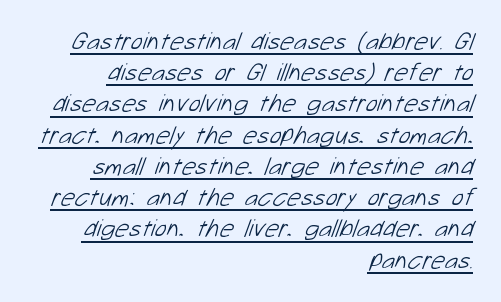
These lines stack with their right ends in a neat column. Compared with typical paragraphs, the rows here are spaced about the same. A continuous stroke trails under the words, as in a hyperlink. Summary of weight: not heavy and not bold. Inter-character spacing is left at the font's built-in metrics.
